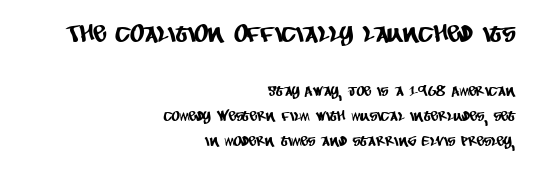
The image shows 24 px text type; set right-aligned, line spacing 1.81x, normal letter spacing, not underlined; the first (top) block is 1.71x larger.
